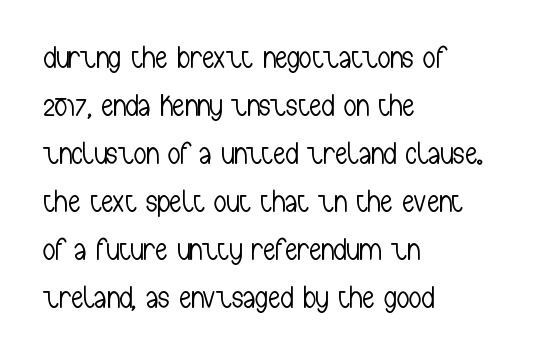
The image shows 31 px light, condensed sans-serif type, upright; set left-aligned, normal line spacing (1.55x), normal letter spacing, not underlined; low stroke contrast and a medium x-height.
